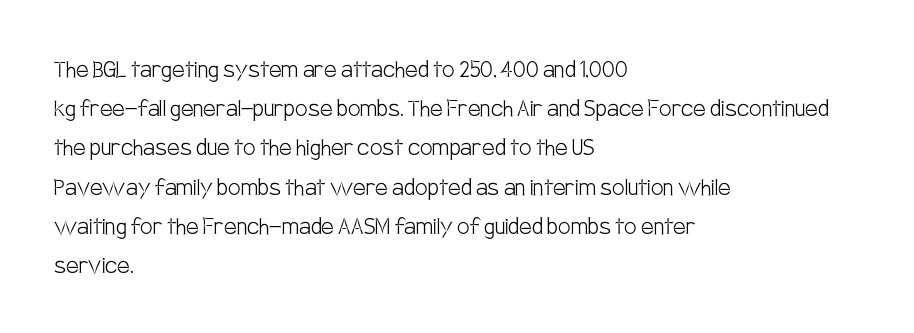
The image shows 28 px light, condensed sans-serif type, upright; set left-aligned, normal line spacing (1.4x), normal letter spacing, not underlined; low stroke contrast and a large x-height.
